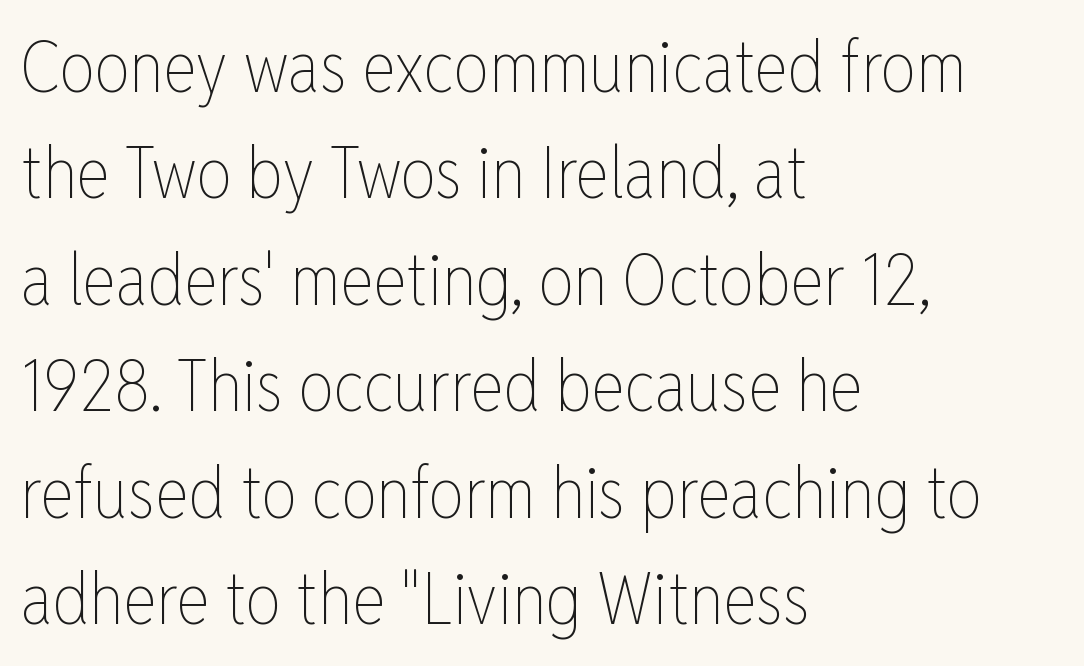
Q: Is the text bold? A: No.
Q: Is the text italic (slanted)? A: No, it is upright.
Q: Is the text underlined? A: No.
Q: How is the paragraph aligned? A: Left-aligned.
Q: Is the spacing between letters normal or unusually wide? A: Normal.
Q: Is the spacing between lines tight, normal or loose? A: Normal.
Q: Width (condensed, normal, or wide)? A: Condensed.
Q: Stroke contrast? A: Low.
Q: x-height? A: Medium.
Q: Monospaced? A: No.
